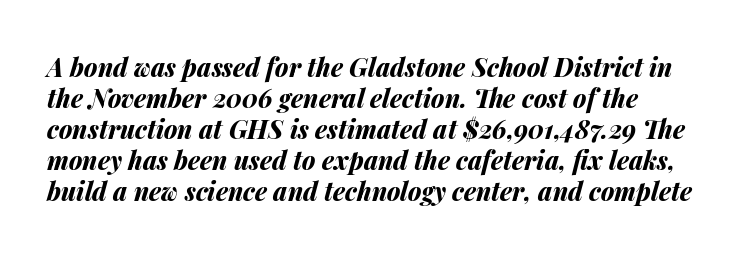
{"italic": "yes", "lean": "right", "slant_degrees": 14, "bold": "yes", "underline": "no", "line_spacing_ratio": 1.24, "letter_spacing": "normal", "letter_spacing_em": 0.0, "glyph_px": 25}
